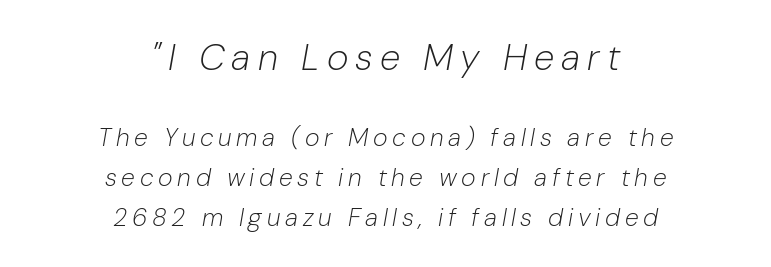
A normal amount of white space separates one row of letters from the next. A quiet, ordinary-to-light weight characterises the typeface. This is oblique type, the kind used for emphasis or titles. The paragraph has two soft edges and a firm central axis. The block sitting higher on the canvas is the one with enlarged characters. Underlining? Definitely not there.
